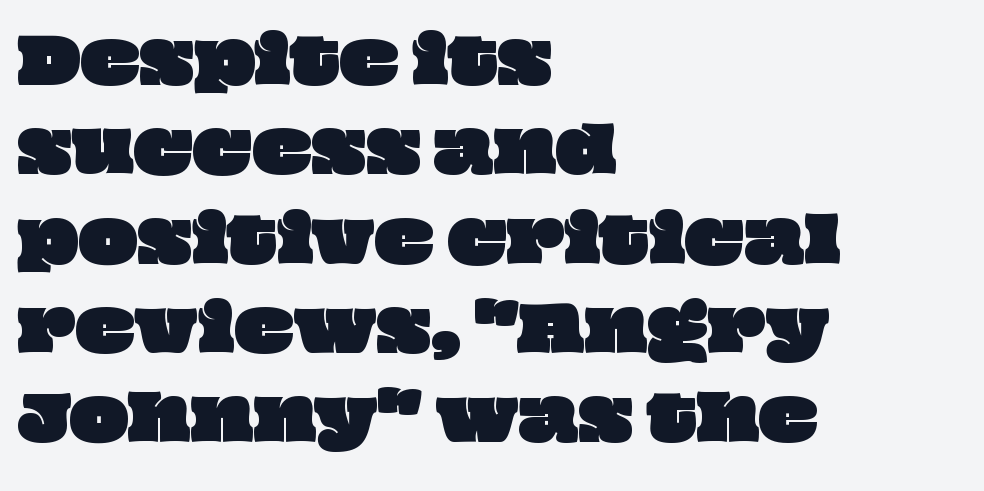
Between one letter and the next there's only the usual sliver of space. A bare baseline throughout the passage. Do the characters align in a grid? No, the font is proportional. The space between consecutive lines is moderate. The paragraph has a hard left edge and a soft right edge.
